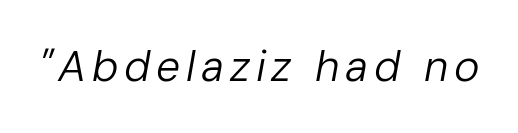
The image shows 43 px regular-weight type, italic (leaning right); set not underlined; low stroke contrast and a medium x-height.
